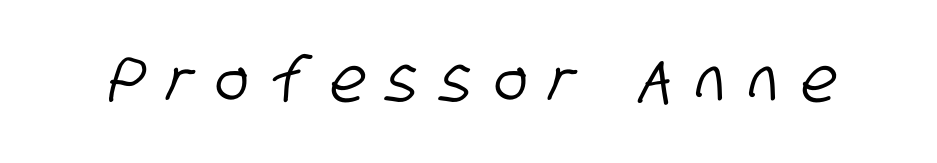
Q: Is the typeface a serif or a sans-serif typeface? A: Sans-serif.
Q: Is the text underlined? A: No.
Q: Is the spacing between letters normal or unusually wide? A: Unusually wide.
Q: Width (condensed, normal, or wide)? A: Condensed.
Q: Stroke contrast? A: Low.
Q: x-height? A: Large.
Q: Monospaced? A: No.
